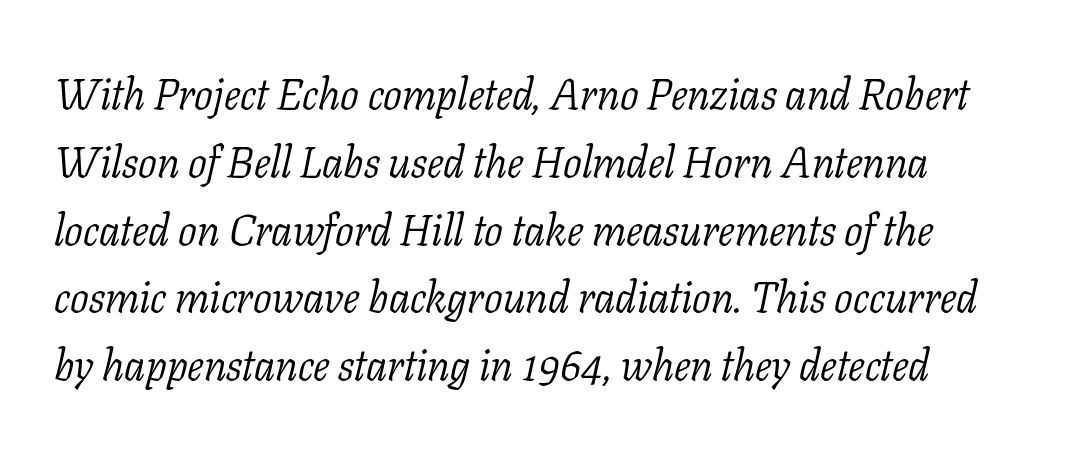
Q: Is the text bold? A: No.
Q: Is the text italic (slanted)? A: Yes, it leans right by about 11 degrees.
Q: Is the typeface a serif or a sans-serif typeface? A: Serif.
Q: Is the text underlined? A: No.
Q: Is the spacing between letters normal or unusually wide? A: Normal.
Q: Is the spacing between lines tight, normal or loose? A: Normal.
Q: Width (condensed, normal, or wide)? A: Normal.
Q: Stroke contrast? A: Low.
Q: x-height? A: Medium.
Q: Monospaced? A: No.
